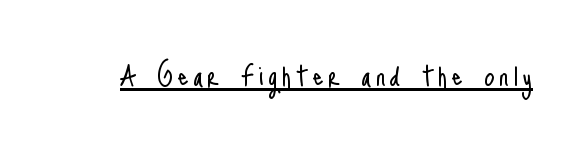
{"serif": "no", "italic": "no", "bold": "no", "weight": "light", "width": "condensed", "stroke_contrast": "low", "x_height": "small", "monospaced": "no", "underline": "yes", "glyph_px": 33}
